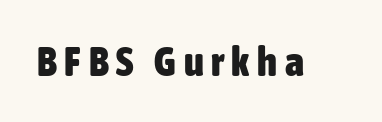
The image shows 41 px heavy, condensed sans-serif type, upright; set not underlined; low stroke contrast and a medium x-height.
